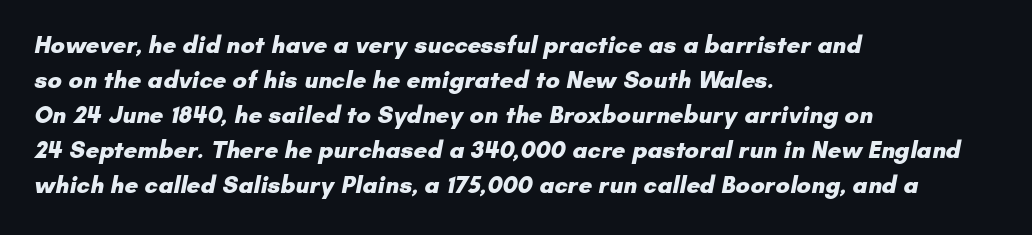
{"bold": "yes", "underline": "no", "align": "left", "line_spacing": "normal", "line_spacing_ratio": 1.46, "letter_spacing": "normal", "letter_spacing_em": 0.0, "glyph_px": 24}
